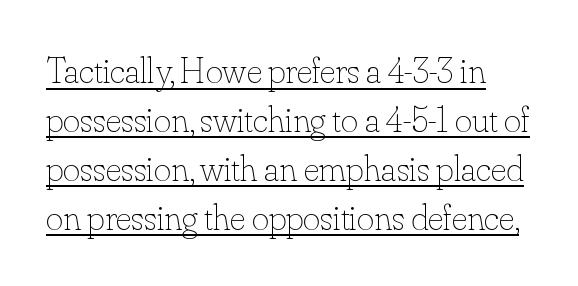
The image shows 37 px thin type, upright; set normal line spacing (1.32x), normal letter spacing, underlined; low stroke contrast and a small x-height.
